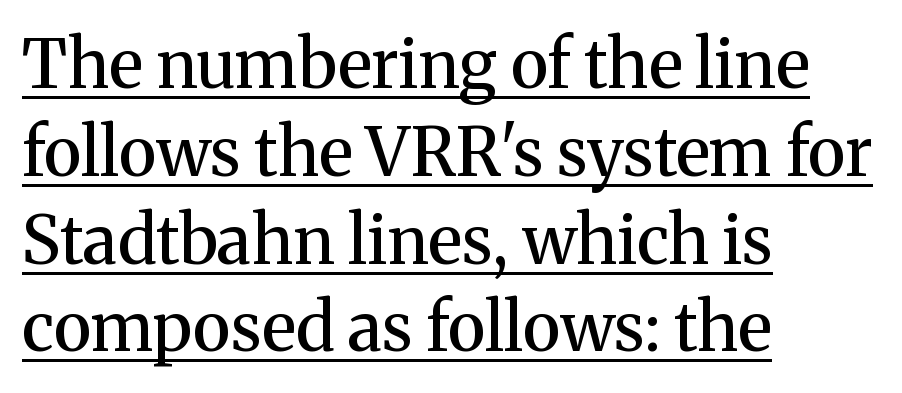
Q: Is the text bold? A: Semi-bold.
Q: Is the text italic (slanted)? A: No, it is upright.
Q: Is the typeface a serif or a sans-serif typeface? A: Serif.
Q: Is the text underlined? A: Yes.
Q: How is the paragraph aligned? A: Left-aligned.
Q: Is the spacing between letters normal or unusually wide? A: Normal.
Q: Is the spacing between lines tight, normal or loose? A: Normal.
Q: Width (condensed, normal, or wide)? A: Normal.
Q: Stroke contrast? A: Medium.
Q: x-height? A: Medium.
Q: Monospaced? A: No.
